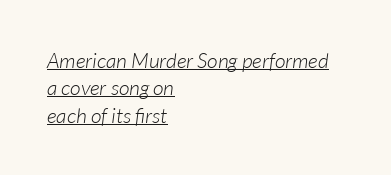
The characters are drawn with everyday or finer stroke widths. The rendering uses a moderate line-height, typical for paragraphs. The specimen reads as italic at a glance. Beneath each row of characters lies a ruled line.
